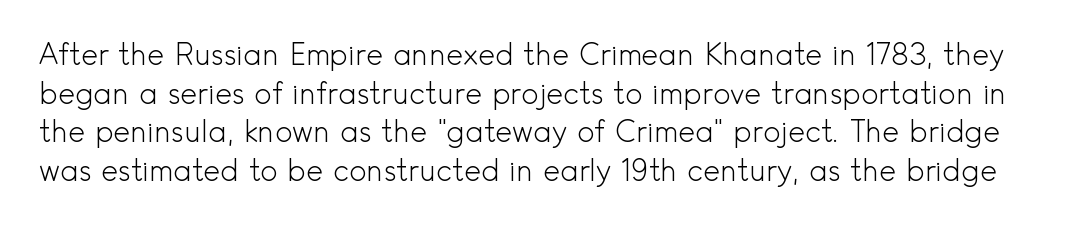
Q: Is the text bold? A: No.
Q: Is the text italic (slanted)? A: No, it is upright.
Q: Is the typeface a serif or a sans-serif typeface? A: Sans-serif.
Q: Is the text underlined? A: No.
Q: Is the spacing between letters normal or unusually wide? A: Normal.
Q: Is the spacing between lines tight, normal or loose? A: Normal.
Q: Width (condensed, normal, or wide)? A: Normal.
Q: x-height? A: Small.
Q: Monospaced? A: No.
